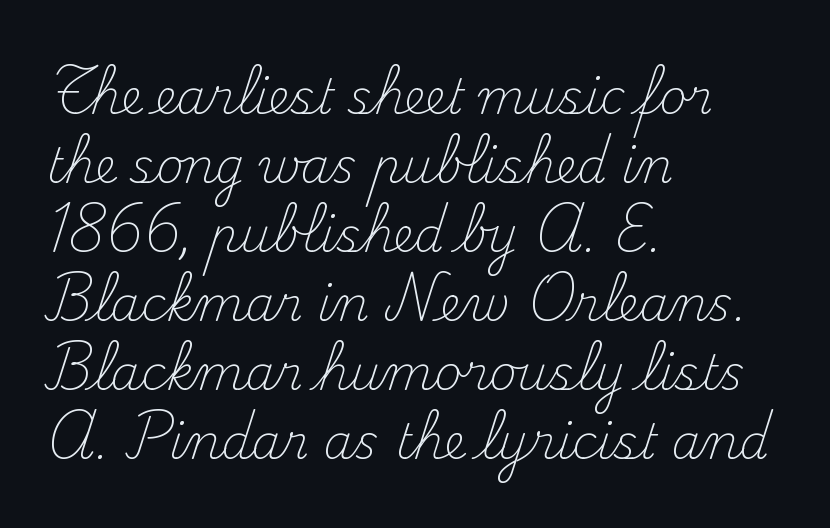
Q: Is the text bold? A: No.
Q: Is the text italic (slanted)? A: Yes.
Q: Is the typeface a serif or a sans-serif typeface? A: Serif.
Q: Is the text underlined? A: No.
Q: How is the paragraph aligned? A: Left-aligned.
Q: Is the spacing between letters normal or unusually wide? A: Normal.
Q: Is the spacing between lines tight, normal or loose? A: Normal.
Q: Width (condensed, normal, or wide)? A: Normal.
Q: Stroke contrast? A: Medium.
Q: x-height? A: Small.
Q: Monospaced? A: No.
